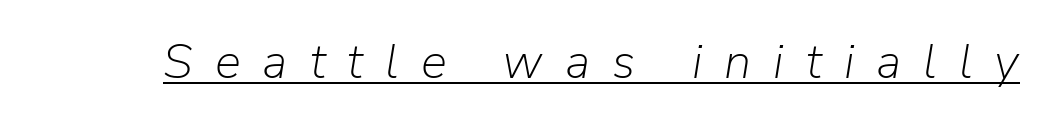
{"italic": "yes", "lean": "right", "slant_degrees": 9, "bold": "no", "weight": "light", "width": "normal", "stroke_contrast": "low", "x_height": "medium", "monospaced": "no", "underline": "yes", "letter_spacing": "wide", "letter_spacing_em": 0.45, "glyph_px": 49}
